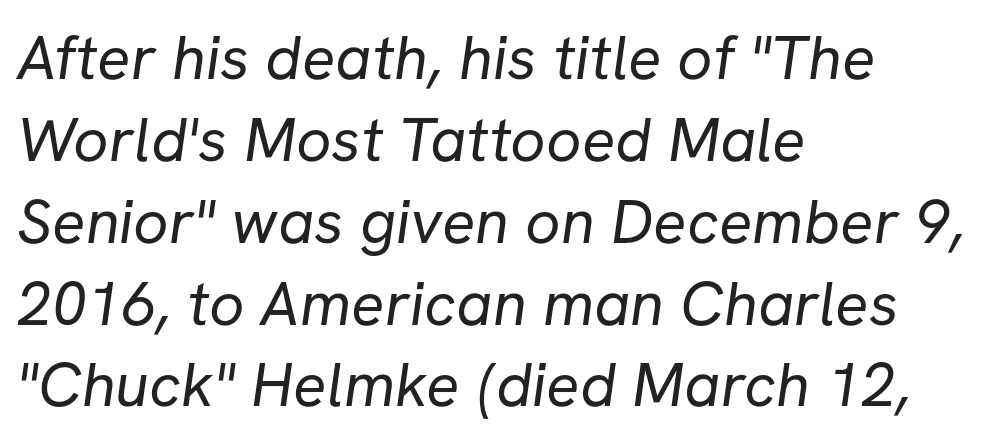
{"serif": "no", "bold": "no", "weight": "regular", "width": "normal", "stroke_contrast": "low", "x_height": "medium", "monospaced": "no", "underline": "no", "align": "left", "line_spacing": "normal", "line_spacing_ratio": 1.32, "letter_spacing": "normal", "letter_spacing_em": 0.0, "glyph_px": 62}
